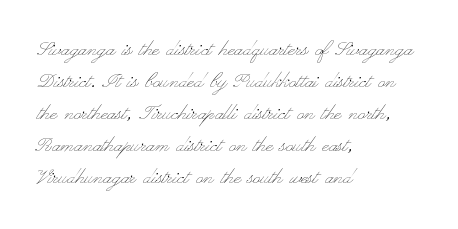
Q: Is the text bold? A: No.
Q: Is the text italic (slanted)? A: Yes.
Q: Is the text underlined? A: No.
Q: How is the paragraph aligned? A: Left-aligned.
Q: Is the spacing between letters normal or unusually wide? A: Normal.
Q: Is the spacing between lines tight, normal or loose? A: Normal.
